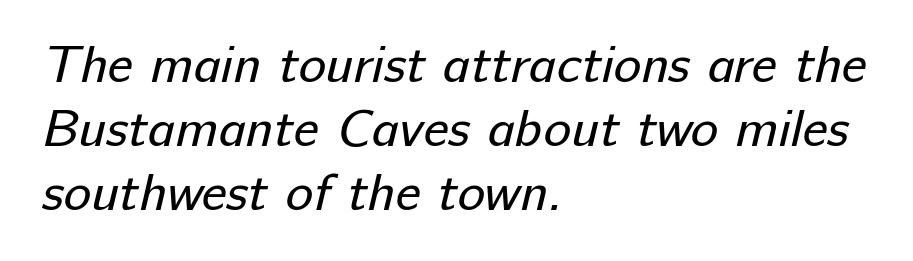
The image shows 52 px regular-weight sans-serif type; set left-aligned, line spacing 1.23x, normal letter spacing, not underlined; low stroke contrast and a medium x-height.
